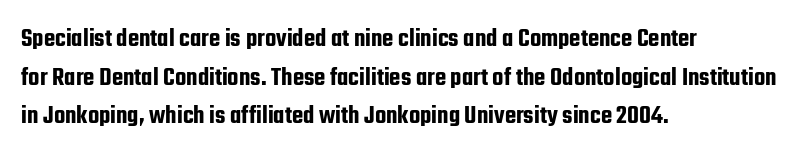
The image shows 26 px text type, upright; set left-aligned, normal line spacing (1.49x), normal letter spacing, not underlined.
